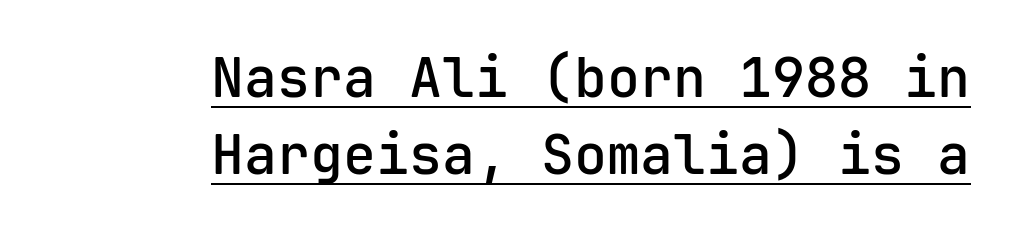
Q: Is the text bold? A: Semi-bold.
Q: Is the text italic (slanted)? A: No, it is upright.
Q: Is the typeface a serif or a sans-serif typeface? A: Sans-serif.
Q: Is the text underlined? A: Yes.
Q: How is the paragraph aligned? A: Right-aligned.
Q: Is the spacing between letters normal or unusually wide? A: Normal.
Q: Is the spacing between lines tight, normal or loose? A: Normal.
Q: Width (condensed, normal, or wide)? A: Normal.
Q: Stroke contrast? A: Low.
Q: x-height? A: Medium.
Q: Monospaced? A: Yes.
